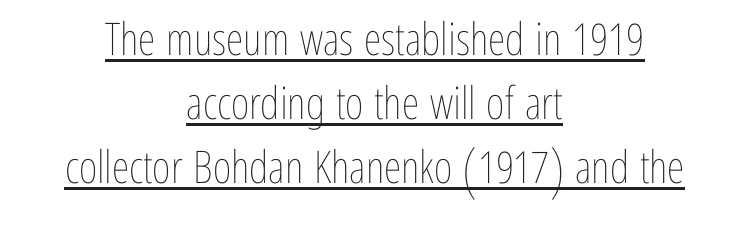
Q: Is the text bold? A: No.
Q: Is the text italic (slanted)? A: No, it is upright.
Q: Is the text underlined? A: Yes.
Q: How is the paragraph aligned? A: Centered.
Q: Is the spacing between letters normal or unusually wide? A: Normal.
Q: Is the spacing between lines tight, normal or loose? A: Normal.
Q: Width (condensed, normal, or wide)? A: Condensed.
Q: Stroke contrast? A: Low.
Q: x-height? A: Medium.
Q: Monospaced? A: No.
